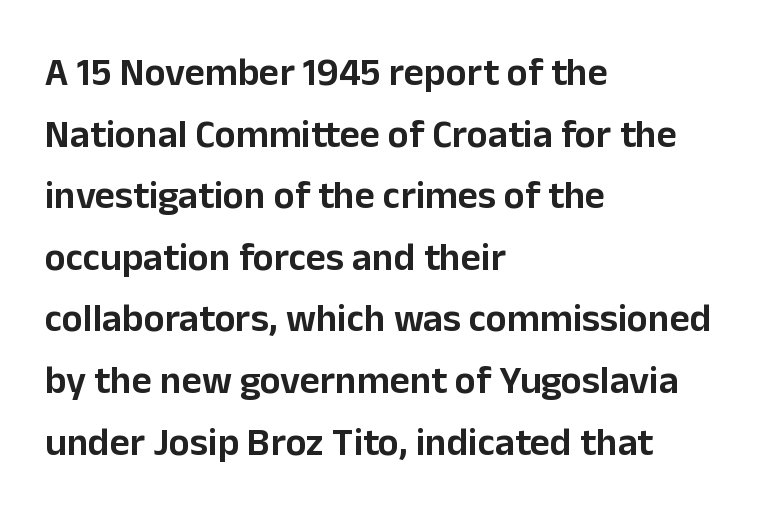
It's the straight-up-and-down kind of type. No feet cap the strokes, marking this as sans-serif type. Inter-character spacing is left at the font's built-in metrics. Summary of vertical rhythm: regular, with standard interline spacing. Varying glyph widths throughout — classic text-font behaviour.
